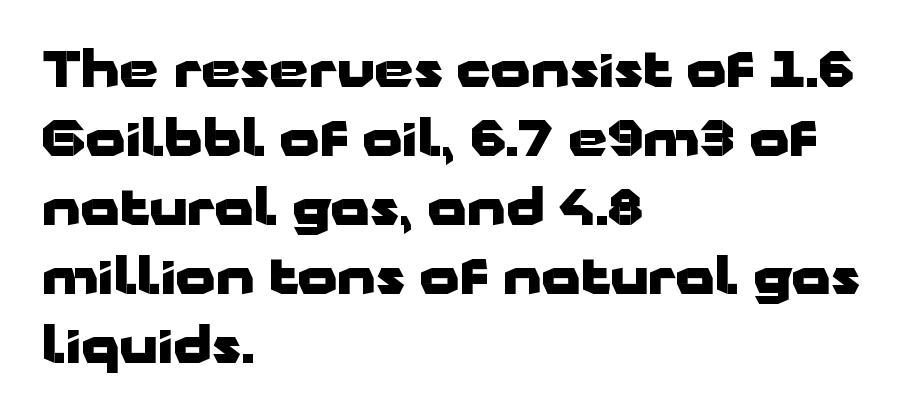
The baseline area is clear. Here the glyphs are tracked normally, forming tight word shapes. Compared with typical paragraphs, the rows here are spaced about the same. Proportional: the letters do not fall into vertical columns. If you drew a line through each stem, it would be perfectly vertical.
